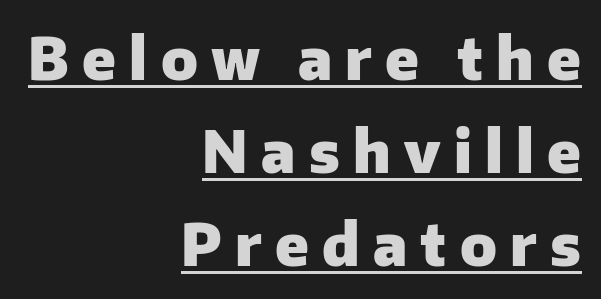
Q: Is the text bold? A: Yes.
Q: Is the text italic (slanted)? A: No, it is upright.
Q: Is the typeface a serif or a sans-serif typeface? A: Sans-serif.
Q: Is the text underlined? A: Yes.
Q: How is the paragraph aligned? A: Right-aligned.
Q: Is the spacing between letters normal or unusually wide? A: Unusually wide.
Q: Is the spacing between lines tight, normal or loose? A: Normal.
Q: Width (condensed, normal, or wide)? A: Normal.
Q: Stroke contrast? A: Low.
Q: x-height? A: Medium.
Q: Monospaced? A: No.
